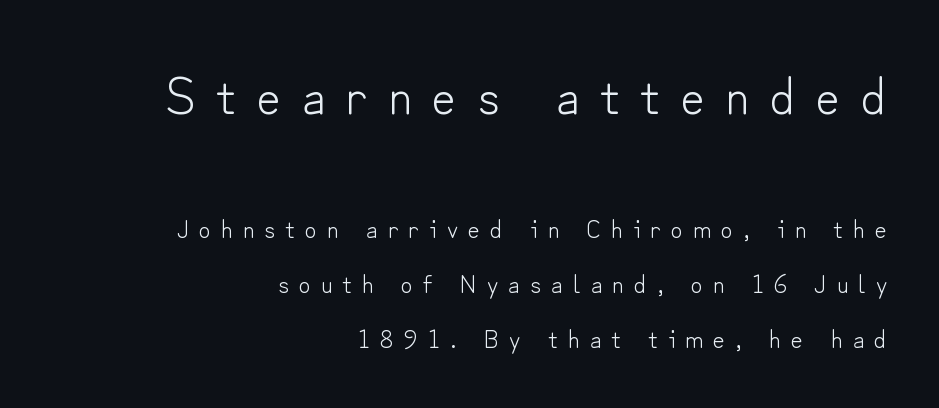
The image shows 53 px light sans-serif type, upright; set right-aligned, loose line spacing (2.12x), unusually wide letter spacing (+0.39 em), not underlined; the first (top) block is 2.04x larger; low stroke contrast and a small x-height.
